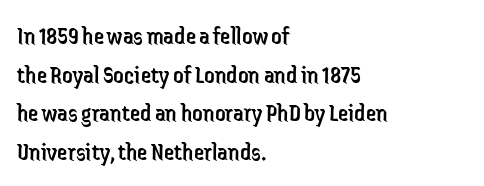
The image shows 26 px text type, upright; set left-aligned, normal line spacing (1.49x), normal letter spacing, not underlined.
